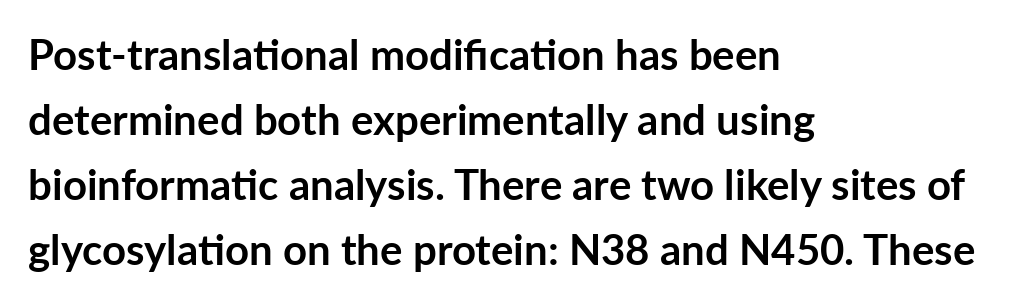
The image shows 42 px semibold sans-serif type, upright; set left-aligned, normal line spacing (1.55x), normal letter spacing, not underlined; low stroke contrast and a medium x-height.
